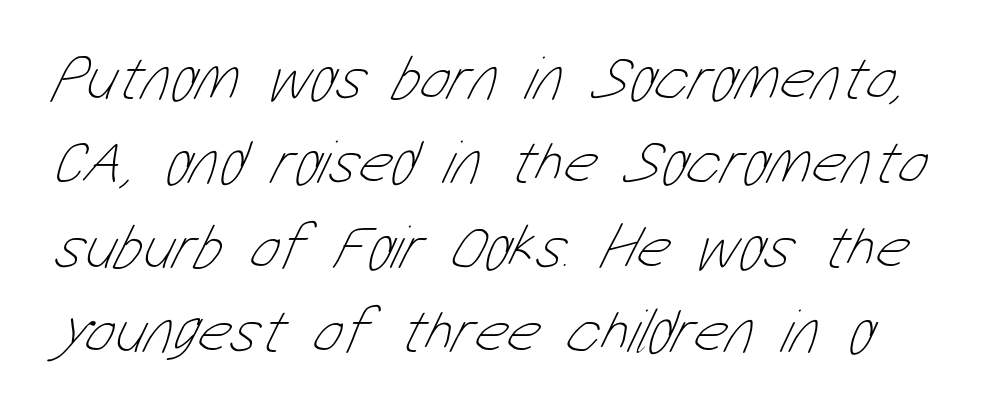
Q: Is the text bold? A: No.
Q: Is the text underlined? A: No.
Q: Is the spacing between letters normal or unusually wide? A: Normal.
Q: Is the spacing between lines tight, normal or loose? A: Normal.
Q: Width (condensed, normal, or wide)? A: Condensed.
Q: Stroke contrast? A: Low.
Q: x-height? A: Medium.
Q: Monospaced? A: No.
